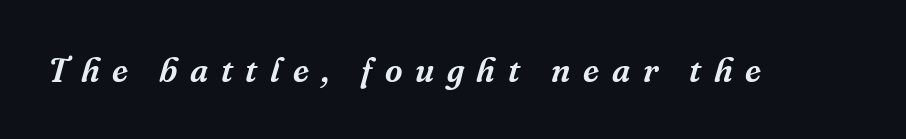
Q: Is the text italic (slanted)? A: Yes, it leans right by about 16 degrees.
Q: Is the typeface a serif or a sans-serif typeface? A: Serif.
Q: Is the text underlined? A: No.
Q: Is the spacing between letters normal or unusually wide? A: Unusually wide.
Q: Width (condensed, normal, or wide)? A: Normal.
Q: Stroke contrast? A: Medium.
Q: x-height? A: Medium.
Q: Monospaced? A: No.
